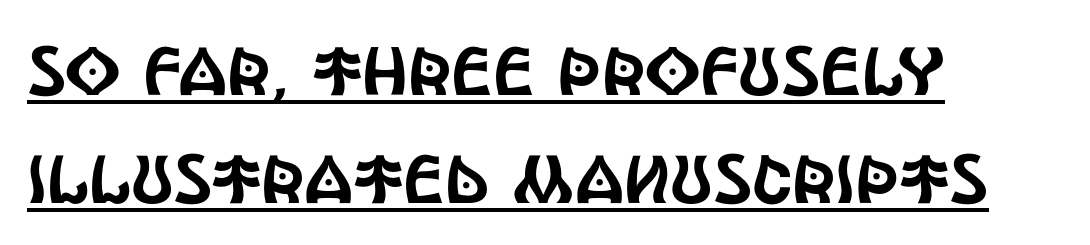
Q: Is the text italic (slanted)? A: No, it is upright.
Q: Is the typeface a serif or a sans-serif typeface? A: Sans-serif.
Q: Is the text underlined? A: Yes.
Q: How is the paragraph aligned? A: Left-aligned.
Q: Is the spacing between letters normal or unusually wide? A: Normal.
Q: Is the spacing between lines tight, normal or loose? A: Normal.
Q: Width (condensed, normal, or wide)? A: Condensed.
Q: x-height? A: Large.
Q: Monospaced? A: No.
